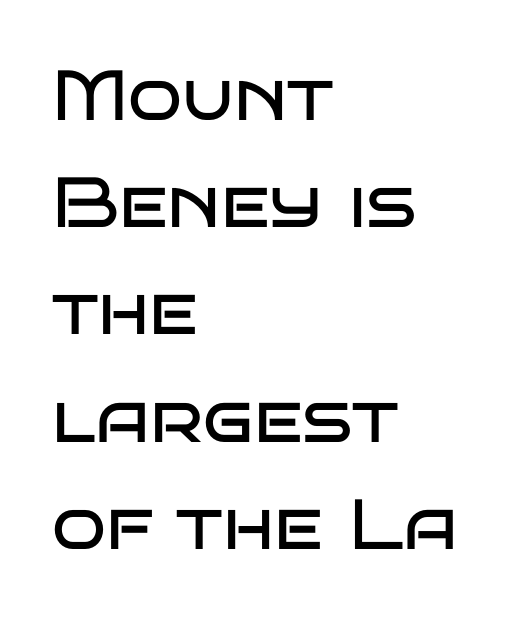
All the whitespace from short lines collects on the right. Only glyphs here, with clear space below each row. The type family on display is of the sans-serif kind. The letters advance in unequal steps, a hallmark of proportional type. Weight class: somewhere from thin through regular. Compared with typical body copy, the letter spacing here is the same.
